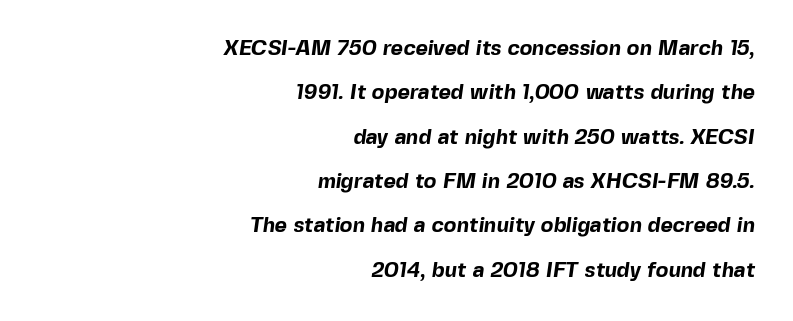
The image shows 21 px bold type; set right-aligned, loose line spacing (2.11x), normal letter spacing, not underlined.
